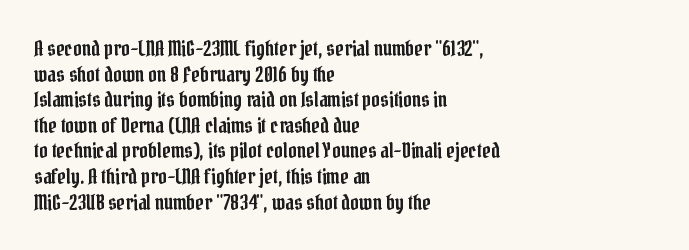
{"italic": "no", "underline": "no", "align": "left", "line_spacing_ratio": 1.22, "letter_spacing": "normal", "letter_spacing_em": 0.0, "glyph_px": 21}
